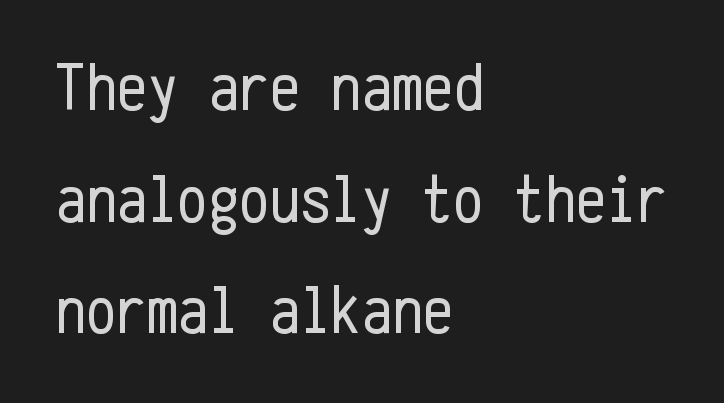
Q: Is the text bold? A: No.
Q: Is the text italic (slanted)? A: No, it is upright.
Q: Is the typeface a serif or a sans-serif typeface? A: Sans-serif.
Q: Is the text underlined? A: No.
Q: How is the paragraph aligned? A: Left-aligned.
Q: Is the spacing between letters normal or unusually wide? A: Normal.
Q: Is the spacing between lines tight, normal or loose? A: Normal.
Q: Width (condensed, normal, or wide)? A: Condensed.
Q: Stroke contrast? A: Low.
Q: x-height? A: Medium.
Q: Monospaced? A: Yes.
